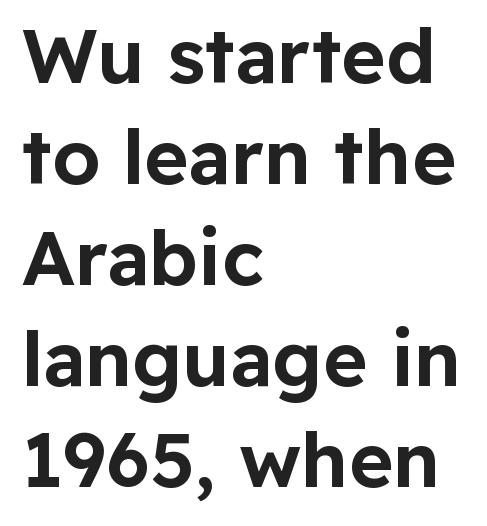
Q: Is the text italic (slanted)? A: No, it is upright.
Q: Is the typeface a serif or a sans-serif typeface? A: Sans-serif.
Q: Is the text underlined? A: No.
Q: How is the paragraph aligned? A: Left-aligned.
Q: Is the spacing between letters normal or unusually wide? A: Normal.
Q: Is the spacing between lines tight, normal or loose? A: Normal.
Q: Width (condensed, normal, or wide)? A: Normal.
Q: Stroke contrast? A: Low.
Q: x-height? A: Medium.
Q: Monospaced? A: No.
